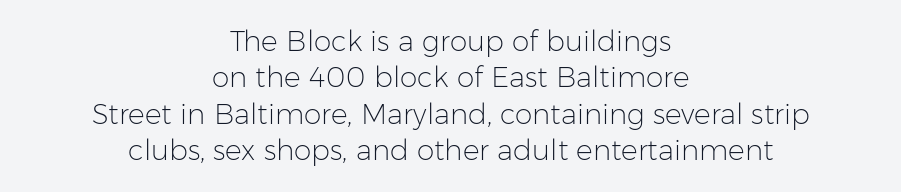
Q: Is the text bold? A: No.
Q: Is the text italic (slanted)? A: No, it is upright.
Q: Is the typeface a serif or a sans-serif typeface? A: Sans-serif.
Q: Is the text underlined? A: No.
Q: How is the paragraph aligned? A: Centered.
Q: Is the spacing between letters normal or unusually wide? A: Normal.
Q: Is the spacing between lines tight, normal or loose? A: Normal.
Q: Width (condensed, normal, or wide)? A: Normal.
Q: Stroke contrast? A: Low.
Q: x-height? A: Medium.
Q: Monospaced? A: No.
